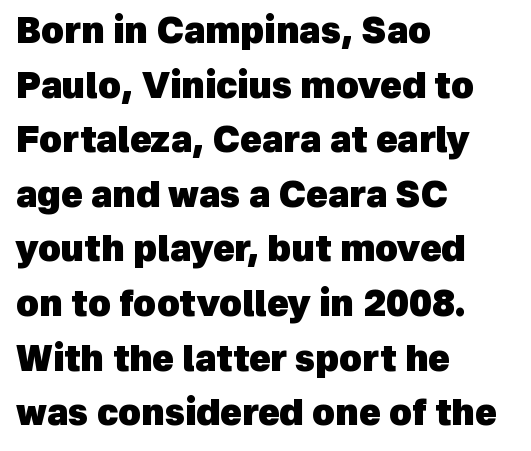
Q: Is the text bold? A: Yes.
Q: Is the typeface a serif or a sans-serif typeface? A: Sans-serif.
Q: Is the text underlined? A: No.
Q: How is the paragraph aligned? A: Left-aligned.
Q: Is the spacing between letters normal or unusually wide? A: Normal.
Q: Is the spacing between lines tight, normal or loose? A: Normal.
Q: Width (condensed, normal, or wide)? A: Normal.
Q: x-height? A: Medium.
Q: Monospaced? A: No.
